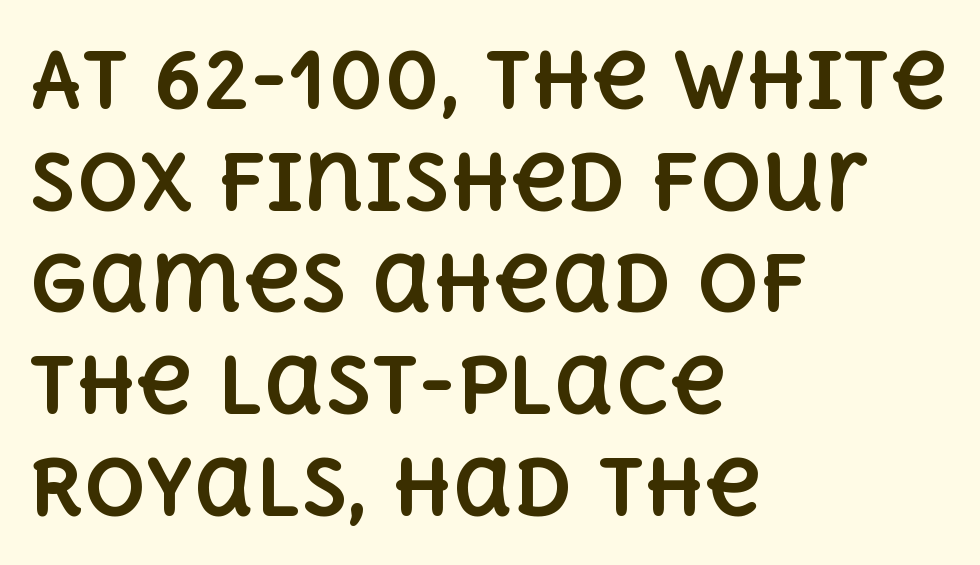
{"italic": "no", "bold": "yes", "weight": "bold", "width": "normal", "x_height": "large", "monospaced": "no", "underline": "no", "align": "left", "line_spacing": "normal", "line_spacing_ratio": 1.32, "letter_spacing": "normal", "letter_spacing_em": 0.0, "glyph_px": 77}
